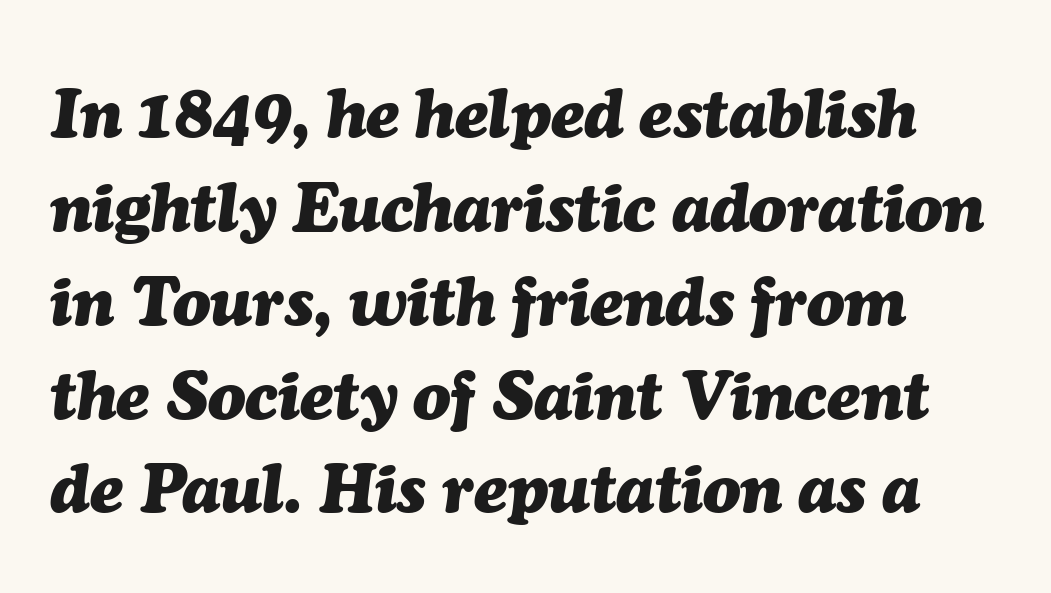
Q: Is the text bold? A: Yes.
Q: Is the text italic (slanted)? A: Yes, it leans right by about 7 degrees.
Q: Is the text underlined? A: No.
Q: Is the spacing between letters normal or unusually wide? A: Normal.
Q: Is the spacing between lines tight, normal or loose? A: Normal.
Q: Width (condensed, normal, or wide)? A: Normal.
Q: Stroke contrast? A: Medium.
Q: x-height? A: Medium.
Q: Monospaced? A: No.
